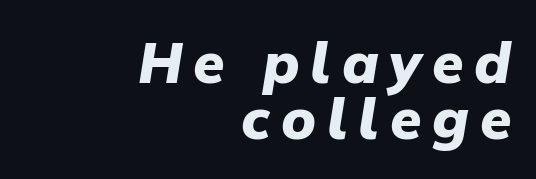
The image shows 57 px heavy type, italic (leaning right); set right-aligned, tight line spacing (0.98x), not underlined; low stroke contrast and a medium x-height.
